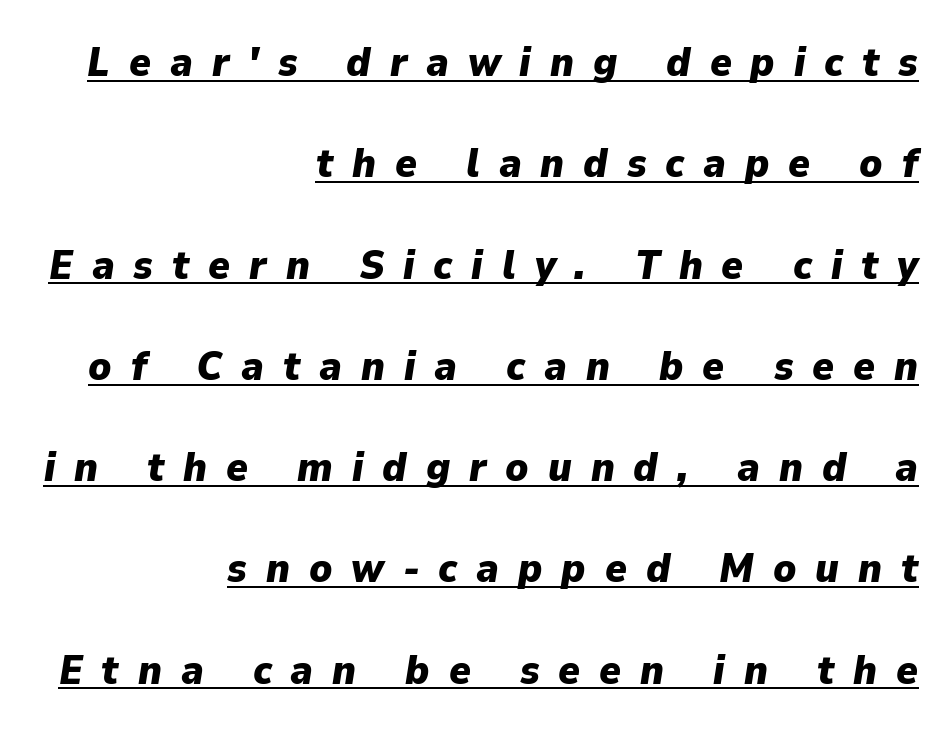
Q: Is the text bold? A: Yes.
Q: Is the text italic (slanted)? A: Yes, it leans right by about 9 degrees.
Q: Is the text underlined? A: Yes.
Q: How is the paragraph aligned? A: Right-aligned.
Q: Is the spacing between letters normal or unusually wide? A: Unusually wide.
Q: Is the spacing between lines tight, normal or loose? A: Loose.
Q: Width (condensed, normal, or wide)? A: Normal.
Q: Stroke contrast? A: Low.
Q: x-height? A: Medium.
Q: Monospaced? A: No.
